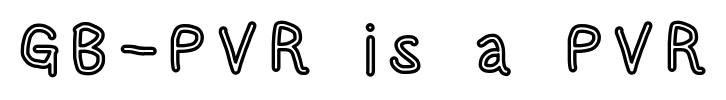
Is this a fixed-width face? No — the glyphs have proportional, varying widths. If you drew a line through each stem, it would be perfectly vertical. Bare-footed words on every line.
